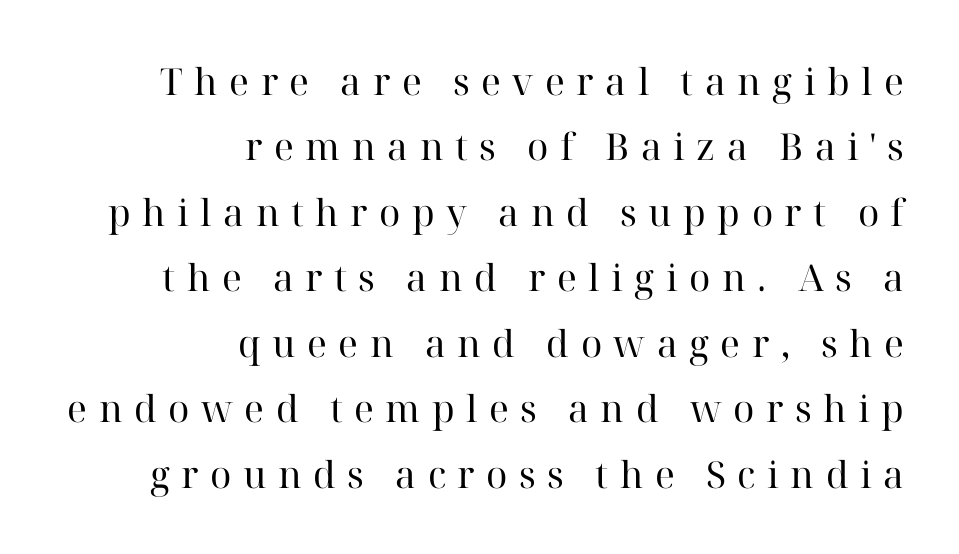
There is plenty of visible air inserted between adjacent glyphs. Is the block centered? No — it sits flush against the right margin. Varying glyph widths throughout — classic text-font behaviour. The typesetting does not lean heavy: it is not bold. This is the regular roman posture of the typeface. Are there feet on the stems? There are — it's a serif.
